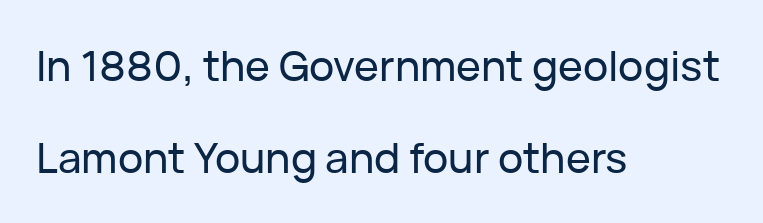
{"serif": "no", "italic": "no", "width": "normal", "stroke_contrast": "low", "x_height": "medium", "monospaced": "no", "underline": "no", "align": "left", "line_spacing": "loose", "line_spacing_ratio": 2.2, "letter_spacing": "normal", "letter_spacing_em": 0.0, "glyph_px": 42}
